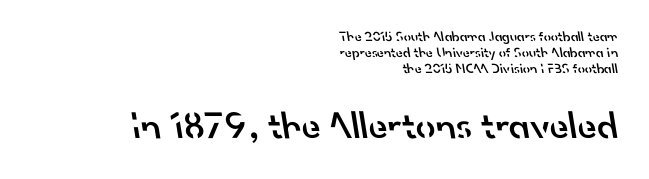
The image shows 39 px semibold sans-serif type; set right-aligned, tight line spacing (1.14x), normal letter spacing, not underlined; the second (bottom) block is 2.79x larger; low stroke contrast and a small x-height.
